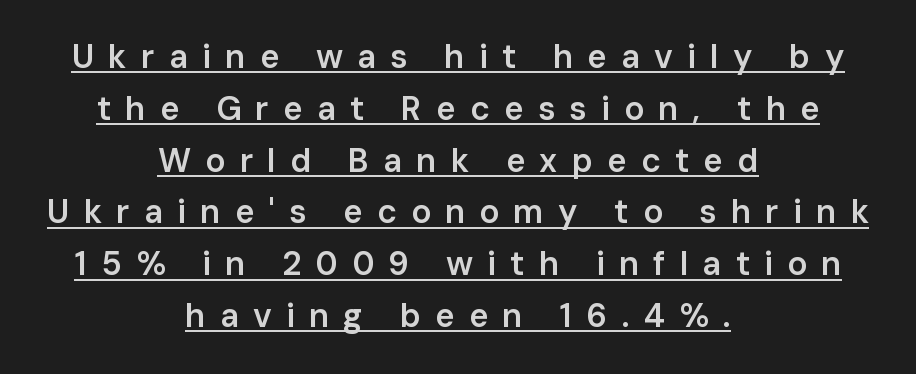
{"serif": "no", "italic": "no", "bold": "semi", "weight": "semibold", "width": "normal", "stroke_contrast": "low", "x_height": "medium", "monospaced": "no", "underline": "yes", "align": "center", "line_spacing": "normal", "line_spacing_ratio": 1.57, "letter_spacing": "wide", "letter_spacing_em": 0.43, "glyph_px": 33}
